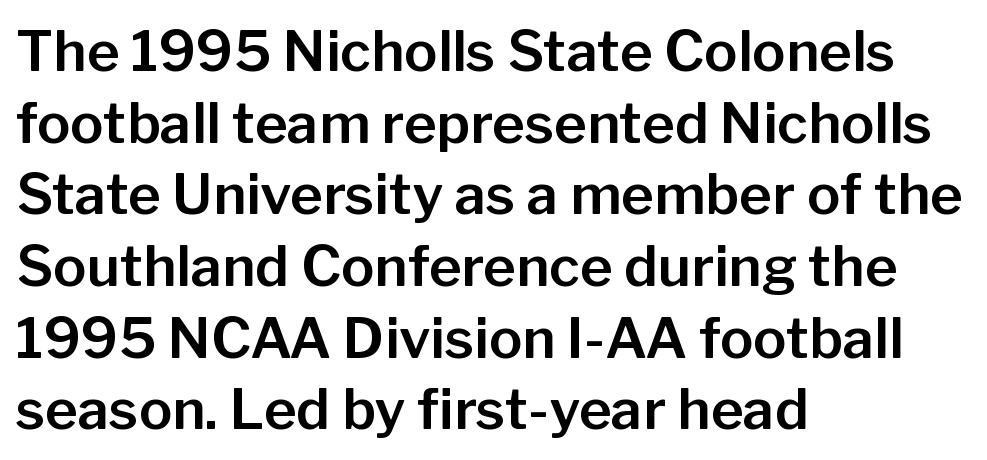
The image shows 56 px sans-serif type, upright; set left-aligned, normal line spacing (1.28x), normal letter spacing, not underlined; low stroke contrast and a medium x-height.
